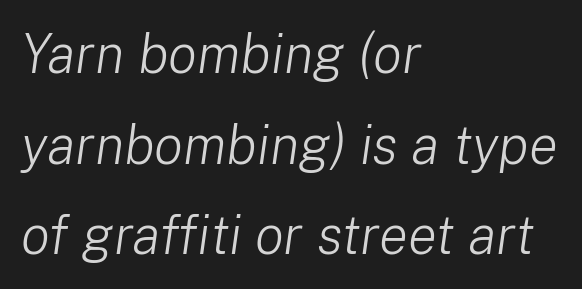
Q: Is the text bold? A: No.
Q: Is the text italic (slanted)? A: Yes, it leans right by about 8 degrees.
Q: Is the text underlined? A: No.
Q: How is the paragraph aligned? A: Left-aligned.
Q: Is the spacing between letters normal or unusually wide? A: Normal.
Q: Is the spacing between lines tight, normal or loose? A: Normal.
Q: Width (condensed, normal, or wide)? A: Normal.
Q: Stroke contrast? A: Low.
Q: x-height? A: Medium.
Q: Monospaced? A: No.
